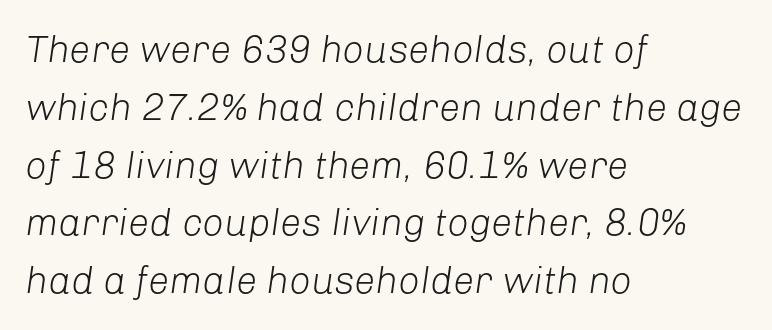
Anything drawn beneath the words? Only blank space. Observe the ordinary spacing: letters are neighbours, not strangers. Compared with a centered layout, this one pins lines to the left instead. Compared with a typical body face, this is equally light or lighter still. Style check: oblique.
